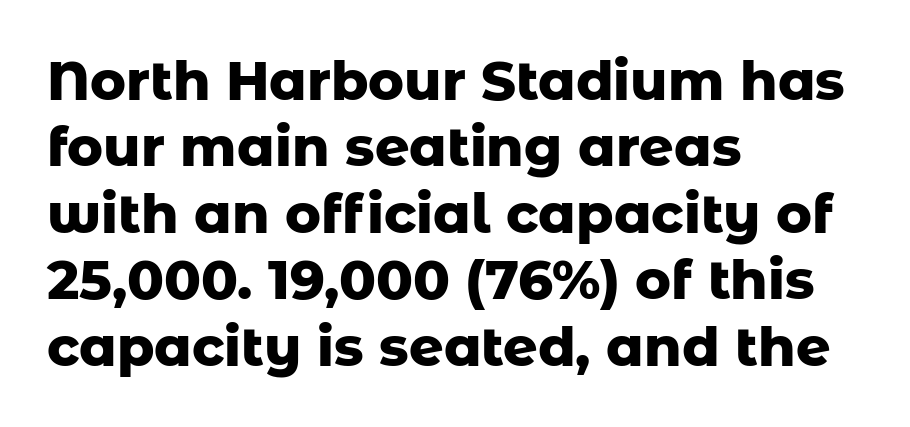
The image shows 54 px heavy sans-serif type, upright; set left-aligned, line spacing 1.23x, normal letter spacing, not underlined; low stroke contrast and a medium x-height.
